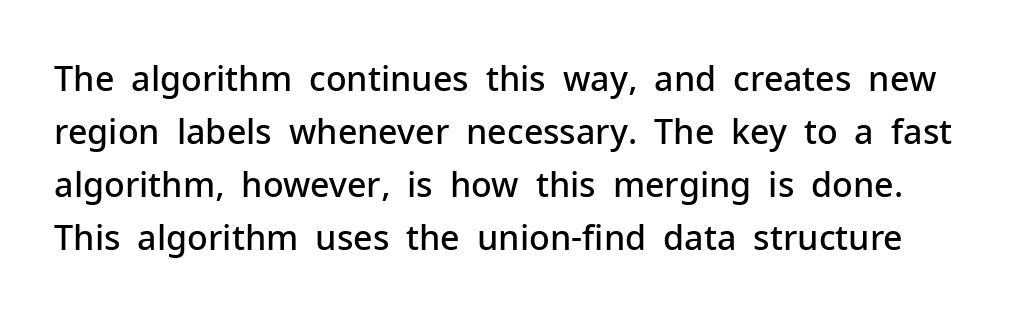
{"serif": "no", "italic": "no", "bold": "semi", "weight": "semibold", "width": "normal", "stroke_contrast": "low", "x_height": "medium", "monospaced": "no", "underline": "no", "line_spacing": "normal", "line_spacing_ratio": 1.56, "letter_spacing": "normal", "letter_spacing_em": 0.0, "glyph_px": 34}
